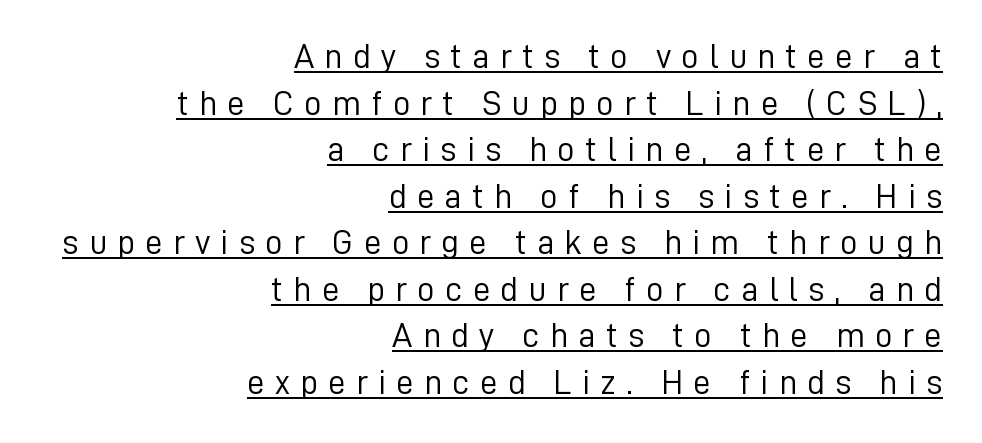
Q: Is the text bold? A: No.
Q: Is the text italic (slanted)? A: No, it is upright.
Q: Is the typeface a serif or a sans-serif typeface? A: Sans-serif.
Q: Is the text underlined? A: Yes.
Q: How is the paragraph aligned? A: Right-aligned.
Q: Is the spacing between letters normal or unusually wide? A: Unusually wide.
Q: Is the spacing between lines tight, normal or loose? A: Normal.
Q: Width (condensed, normal, or wide)? A: Normal.
Q: Stroke contrast? A: Low.
Q: x-height? A: Medium.
Q: Monospaced? A: No.
